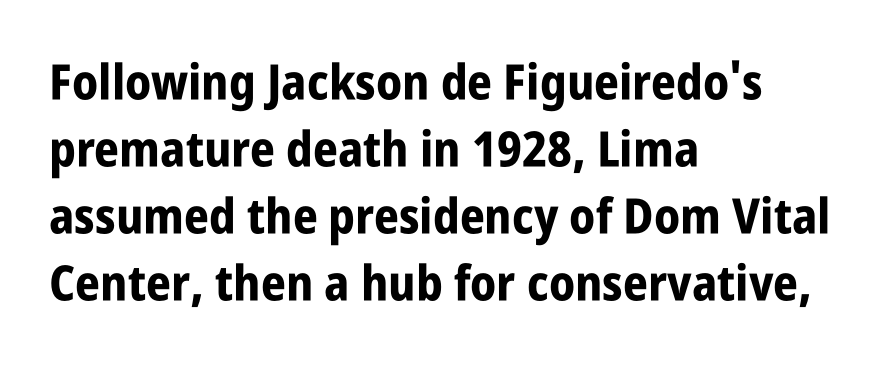
The letterforms sit shoulder to shoulder at normal distance. Summary of vertical rhythm: regular, with standard interline spacing. Descenders hang freely into open space. This sample uses an upright cut, with every glyph sitting square on the baseline. Does the copy run flush right? No — it runs flush left.
